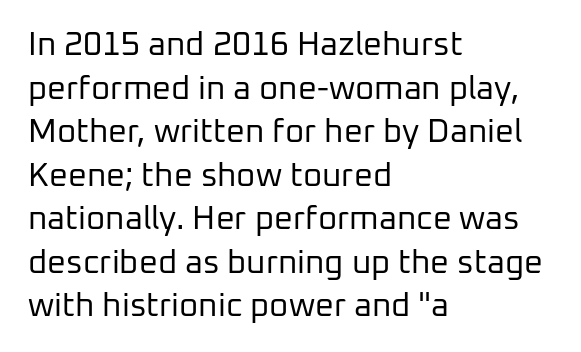
The image shows 33 px regular-weight sans-serif type, upright; set left-aligned, normal line spacing (1.32x), normal letter spacing, not underlined; low stroke contrast and a medium x-height.
